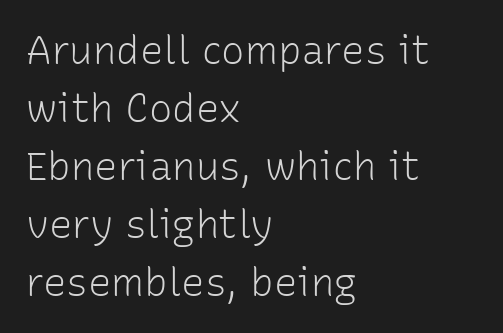
Regarding serifs, this sample does without them. Nobody drew a line under any word here. Think of a printed novel: that variable character pitch is what you see here. Heaviness? Minimal to ordinary, like unemphasized prose. The rag falls on the right side of this text block.
